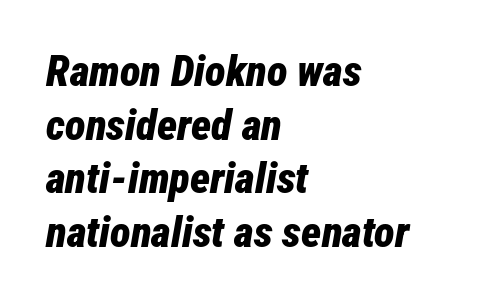
The image shows 43 px bold, condensed type, italic (leaning right); set left-aligned, normal line spacing (1.25x), normal letter spacing, not underlined; low stroke contrast and a medium x-height.
